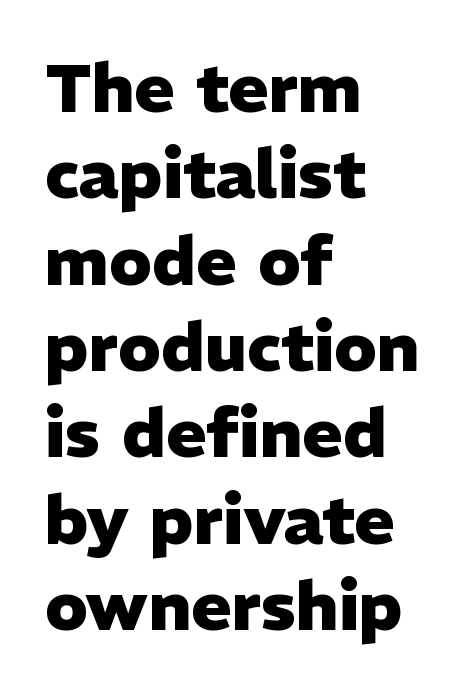
Q: Is the text bold? A: Yes.
Q: Is the text italic (slanted)? A: No, it is upright.
Q: Is the typeface a serif or a sans-serif typeface? A: Sans-serif.
Q: Is the text underlined? A: No.
Q: How is the paragraph aligned? A: Left-aligned.
Q: Is the spacing between letters normal or unusually wide? A: Normal.
Q: Is the spacing between lines tight, normal or loose? A: Normal.
Q: Width (condensed, normal, or wide)? A: Normal.
Q: Stroke contrast? A: Low.
Q: x-height? A: Medium.
Q: Monospaced? A: No.
